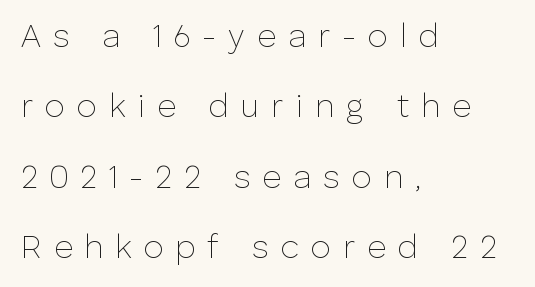
{"serif": "no", "italic": "no", "bold": "no", "weight": "thin", "width": "normal", "stroke_contrast": "low", "x_height": "medium", "monospaced": "no", "underline": "no", "align": "left", "line_spacing": "loose", "line_spacing_ratio": 2.13, "letter_spacing": "wide", "letter_spacing_em": 0.36, "glyph_px": 33}
